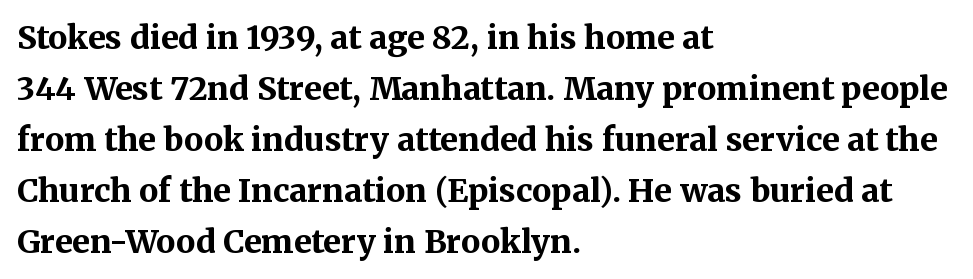
The image shows 32 px bold serif type, upright; set left-aligned, normal line spacing (1.59x), normal letter spacing, not underlined; medium stroke contrast and a medium x-height.
